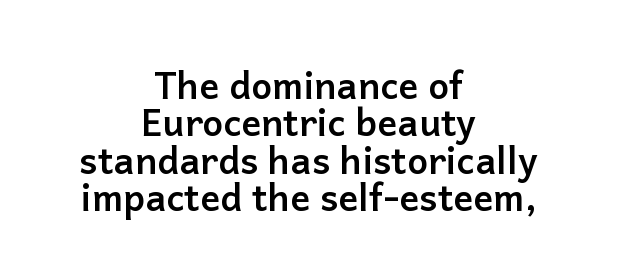
The image shows 37 px semibold sans-serif type, upright; set centered, tight line spacing (1.01x), normal letter spacing, not underlined; low stroke contrast and a medium x-height.
